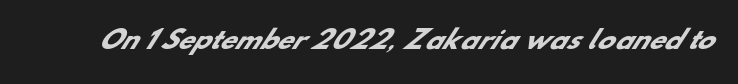
{"bold": "yes", "underline": "no", "letter_spacing": "normal", "letter_spacing_em": 0.0, "glyph_px": 25}
